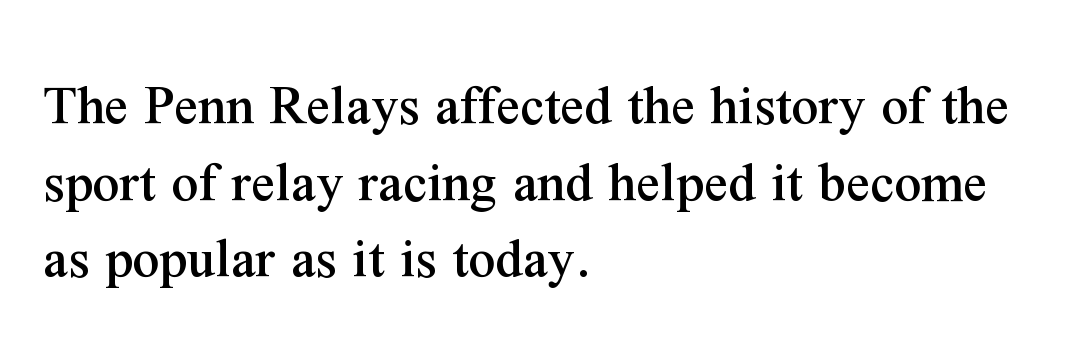
{"serif": "yes", "italic": "no", "width": "normal", "stroke_contrast": "medium", "x_height": "medium", "monospaced": "no", "underline": "no", "align": "left", "line_spacing": "normal", "line_spacing_ratio": 1.3, "letter_spacing": "normal", "letter_spacing_em": 0.0, "glyph_px": 59}
